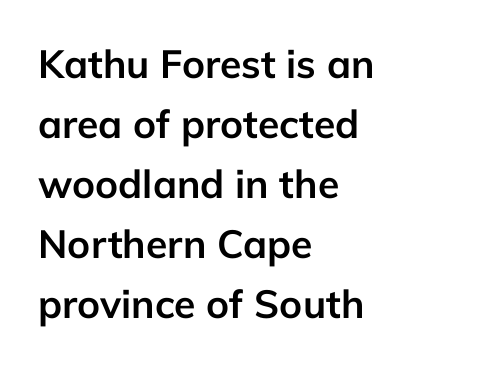
Q: Is the text bold? A: Yes.
Q: Is the text italic (slanted)? A: No, it is upright.
Q: Is the typeface a serif or a sans-serif typeface? A: Sans-serif.
Q: Is the text underlined? A: No.
Q: How is the paragraph aligned? A: Left-aligned.
Q: Is the spacing between letters normal or unusually wide? A: Normal.
Q: Is the spacing between lines tight, normal or loose? A: Normal.
Q: Width (condensed, normal, or wide)? A: Normal.
Q: Stroke contrast? A: Low.
Q: x-height? A: Medium.
Q: Monospaced? A: No.
